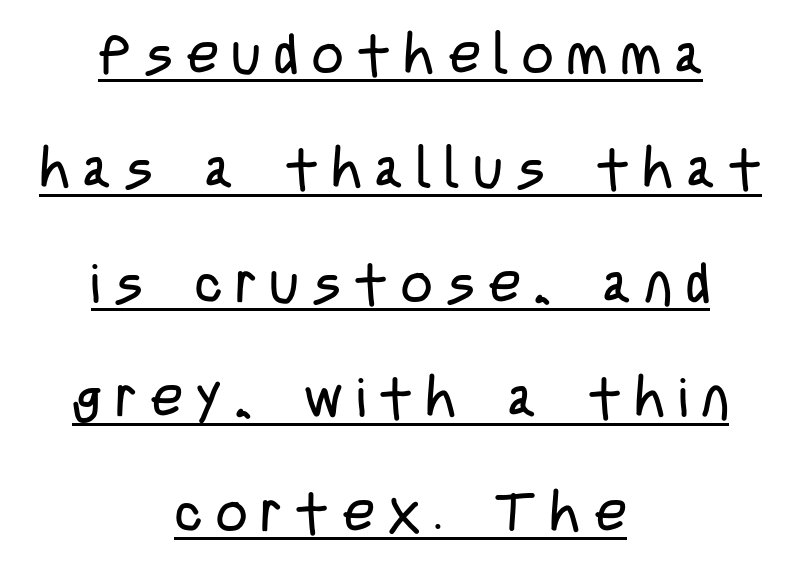
Q: Is the text bold? A: No.
Q: Is the text italic (slanted)? A: No, it is upright.
Q: Is the typeface a serif or a sans-serif typeface? A: Sans-serif.
Q: Is the text underlined? A: Yes.
Q: How is the paragraph aligned? A: Centered.
Q: Is the spacing between letters normal or unusually wide? A: Unusually wide.
Q: Is the spacing between lines tight, normal or loose? A: Loose.
Q: Width (condensed, normal, or wide)? A: Condensed.
Q: Stroke contrast? A: Low.
Q: x-height? A: Large.
Q: Monospaced? A: No.
